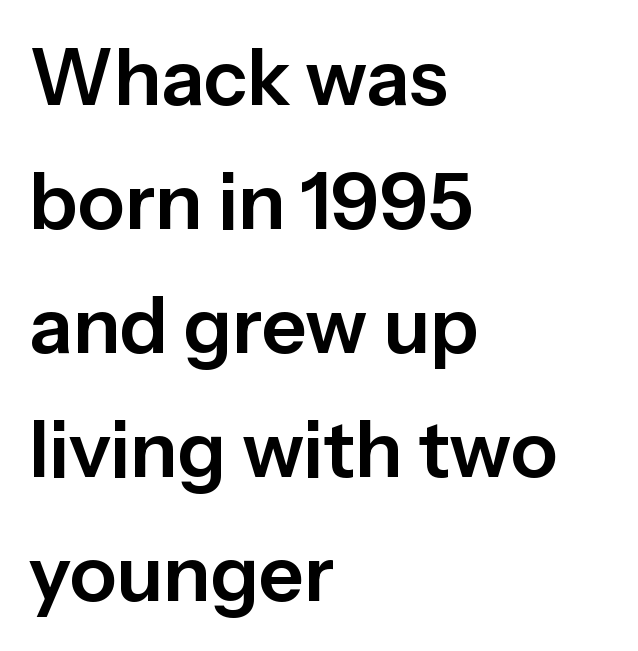
Q: Is the text italic (slanted)? A: No, it is upright.
Q: Is the typeface a serif or a sans-serif typeface? A: Sans-serif.
Q: Is the text underlined? A: No.
Q: How is the paragraph aligned? A: Left-aligned.
Q: Is the spacing between letters normal or unusually wide? A: Normal.
Q: Is the spacing between lines tight, normal or loose? A: Normal.
Q: Width (condensed, normal, or wide)? A: Normal.
Q: Stroke contrast? A: Low.
Q: x-height? A: Medium.
Q: Monospaced? A: No.
